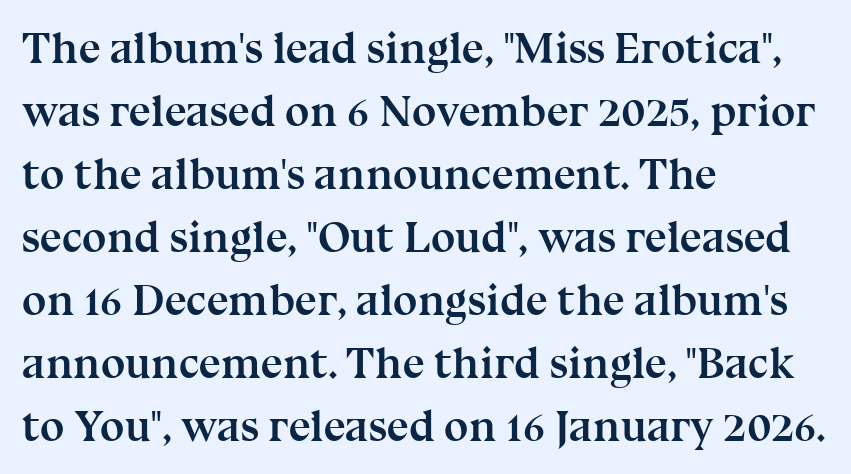
The image shows 44 px semibold serif type, upright; set left-aligned, normal line spacing (1.43x), normal letter spacing, not underlined; medium stroke contrast and a medium x-height.
